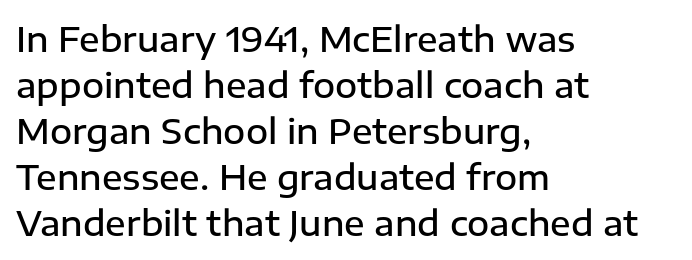
Q: Is the text bold? A: Semi-bold.
Q: Is the text italic (slanted)? A: No, it is upright.
Q: Is the typeface a serif or a sans-serif typeface? A: Sans-serif.
Q: Is the text underlined? A: No.
Q: How is the paragraph aligned? A: Left-aligned.
Q: Is the spacing between letters normal or unusually wide? A: Normal.
Q: Is the spacing between lines tight, normal or loose? A: Normal.
Q: Width (condensed, normal, or wide)? A: Normal.
Q: Stroke contrast? A: Low.
Q: x-height? A: Medium.
Q: Monospaced? A: No.
